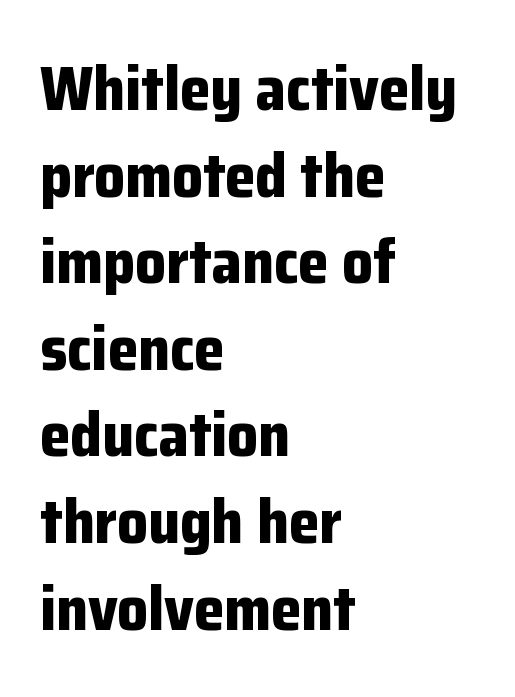
{"serif": "no", "italic": "no", "bold": "yes", "weight": "bold", "width": "normal", "stroke_contrast": "low", "x_height": "medium", "monospaced": "no", "underline": "no", "align": "left", "line_spacing": "normal", "line_spacing_ratio": 1.42, "letter_spacing": "normal", "letter_spacing_em": 0.0, "glyph_px": 61}
